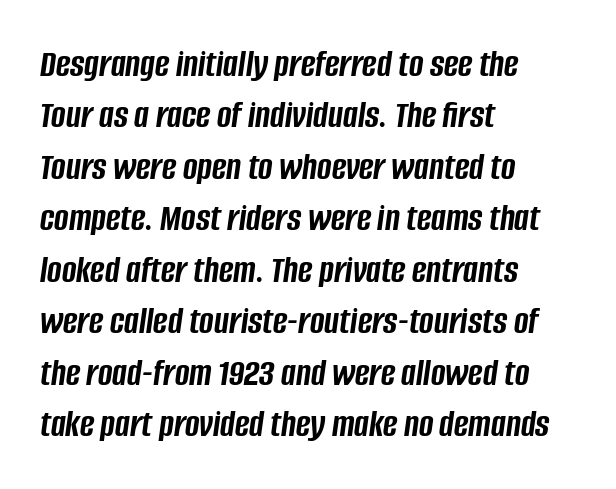
Q: Is the text bold? A: Yes.
Q: Is the text italic (slanted)? A: Yes, it leans right by about 8 degrees.
Q: Is the text underlined? A: No.
Q: How is the paragraph aligned? A: Left-aligned.
Q: Is the spacing between letters normal or unusually wide? A: Normal.
Q: Is the spacing between lines tight, normal or loose? A: Normal.
Q: Width (condensed, normal, or wide)? A: Condensed.
Q: Stroke contrast? A: Low.
Q: x-height? A: Large.
Q: Monospaced? A: No.
